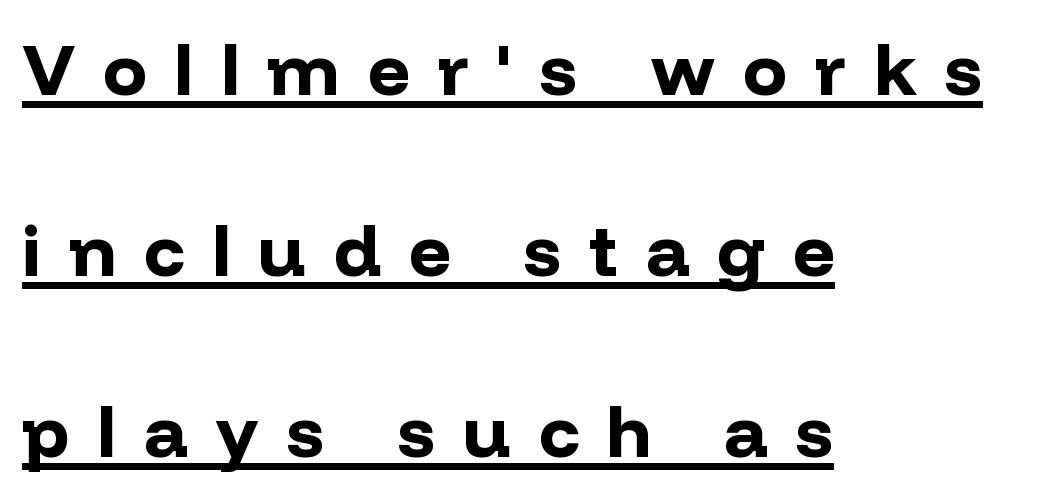
Do the letters lean? They stand straight. Observe the wide spacing: letters keep a clear distance from each other. Honestly, the rows look like they've been pulled way apart. In CSS terms this would be text-align: left. I'd describe the lettering as bold — thick and assertive. Every word sits above its own underline.
